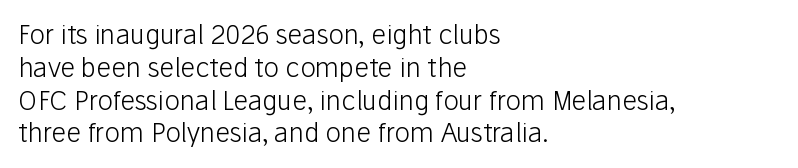
The image shows 26 px text type, upright; set left-aligned, normal line spacing (1.26x), normal letter spacing, not underlined.
